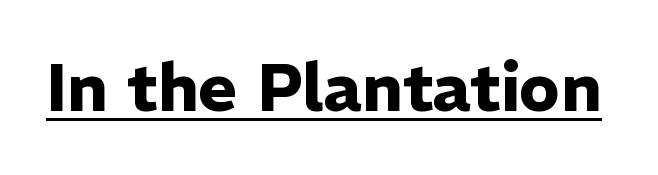
{"serif": "no", "italic": "no", "bold": "yes", "weight": "heavy", "width": "normal", "stroke_contrast": "low", "x_height": "medium", "monospaced": "no", "underline": "yes", "letter_spacing": "normal", "letter_spacing_em": 0.0, "glyph_px": 66}
